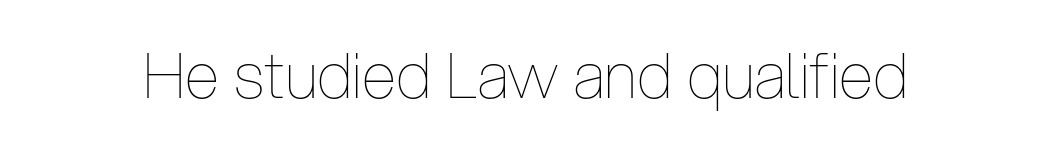
{"italic": "no", "bold": "no", "weight": "thin", "width": "condensed", "stroke_contrast": "low", "x_height": "medium", "monospaced": "no", "underline": "no", "letter_spacing": "normal", "letter_spacing_em": 0.0, "glyph_px": 63}
